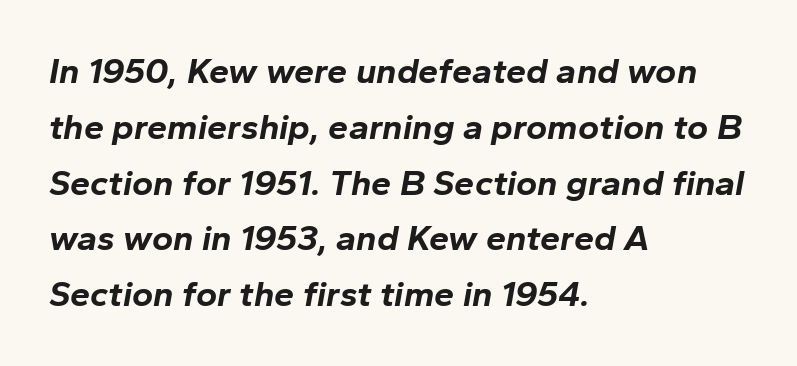
The image shows 36 px bold type, italic (leaning right); set left-aligned, normal line spacing (1.55x), normal letter spacing, not underlined; low stroke contrast and a medium x-height.
